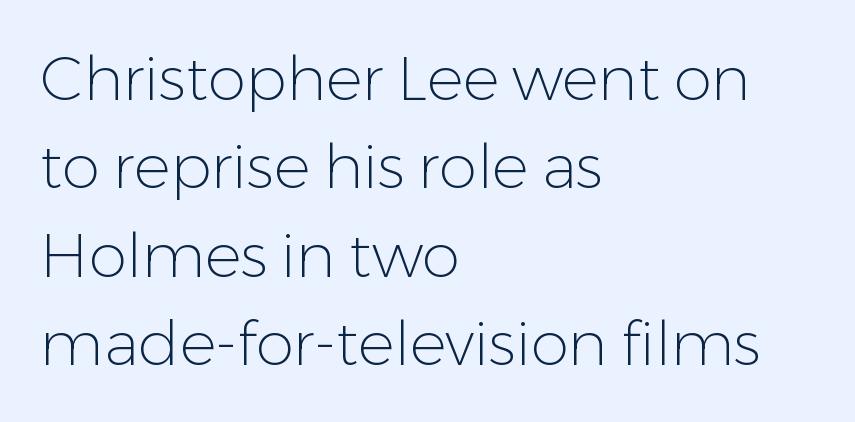
The font sits on the lighter half of the weight spectrum, regular included. One-word summary of the alignment: left. The letters advance in unequal steps, a hallmark of proportional type. Is the letter spacing exaggerated? No — it looks like the ordinary default.
